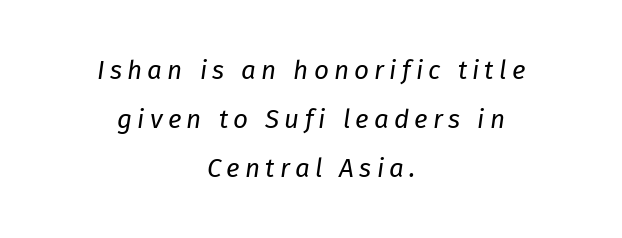
Does the copy run flush right? No — it is centered line by line. Someone cranked the tracking dial way up on this one. You can tell it's italic because the verticals aren't actually vertical. Weight: not bold — regular or lighter.
